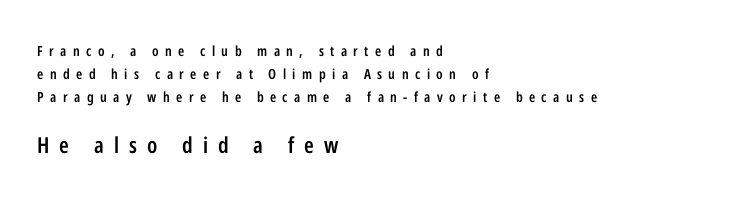
The image shows 22 px text type, upright; set left-aligned, normal line spacing (1.64x), unusually wide letter spacing (+0.46 em), not underlined; the second (bottom) block is 1.57x larger.
